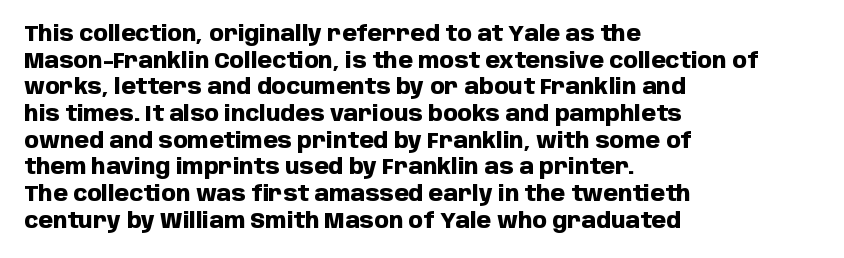
Q: Is the text bold? A: Yes.
Q: Is the text italic (slanted)? A: No, it is upright.
Q: Is the text underlined? A: No.
Q: How is the paragraph aligned? A: Left-aligned.
Q: Is the spacing between letters normal or unusually wide? A: Normal.
Q: Is the spacing between lines tight, normal or loose? A: Normal.
